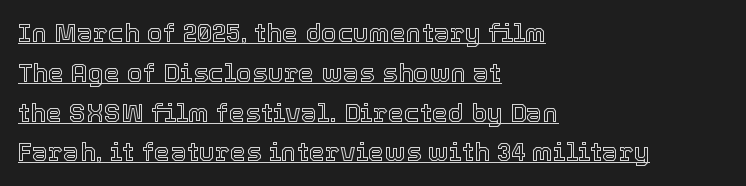
The image shows 26 px text type, upright; set left-aligned, normal line spacing (1.53x), normal letter spacing, underlined.
